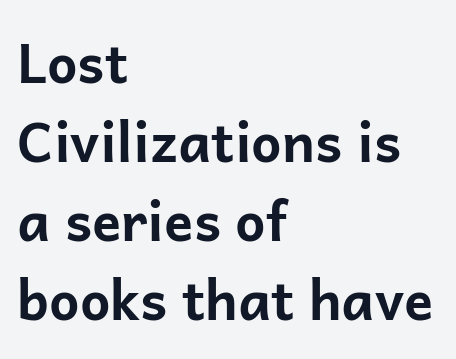
Q: Is the text bold? A: Yes.
Q: Is the text italic (slanted)? A: No, it is upright.
Q: Is the typeface a serif or a sans-serif typeface? A: Sans-serif.
Q: Is the text underlined? A: No.
Q: How is the paragraph aligned? A: Left-aligned.
Q: Is the spacing between letters normal or unusually wide? A: Normal.
Q: Is the spacing between lines tight, normal or loose? A: Normal.
Q: Width (condensed, normal, or wide)? A: Normal.
Q: Stroke contrast? A: Low.
Q: x-height? A: Medium.
Q: Monospaced? A: No.
